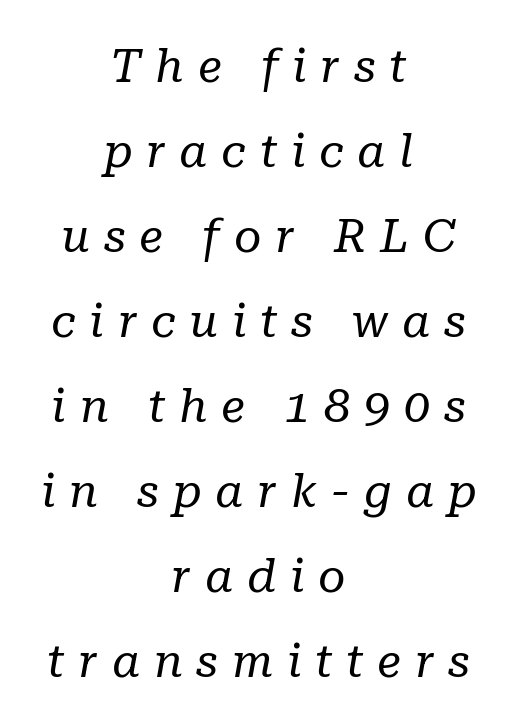
The image shows 47 px regular-weight serif type, italic (leaning right); set centered, line spacing 1.81x, unusually wide letter spacing (+0.29 em), not underlined; low stroke contrast and a medium x-height.
